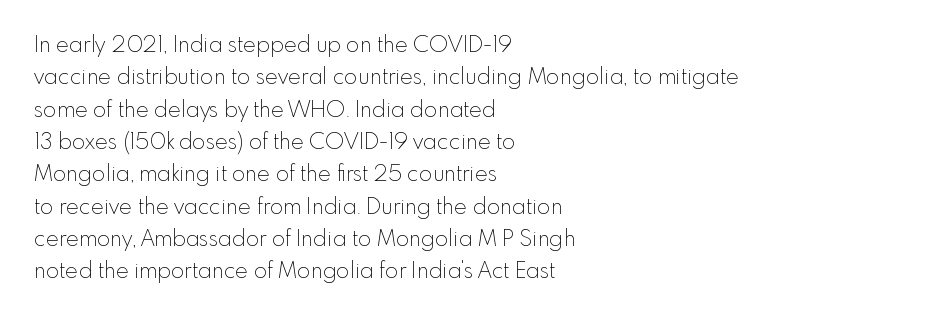
Q: Is the text bold? A: No.
Q: Is the text italic (slanted)? A: No, it is upright.
Q: Is the text underlined? A: No.
Q: How is the paragraph aligned? A: Left-aligned.
Q: Is the spacing between letters normal or unusually wide? A: Normal.
Q: Is the spacing between lines tight, normal or loose? A: Normal.
